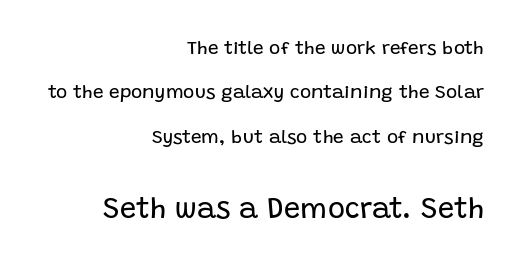
All the whitespace from short lines collects on the left. The passage shown is typed in a proportional face where columns would drift. This rendering leaves character spacing at its baseline value. Is the lower block the larger one? Yes — the lower block carries the bigger type. Is there any slant? The stems are plumb.
